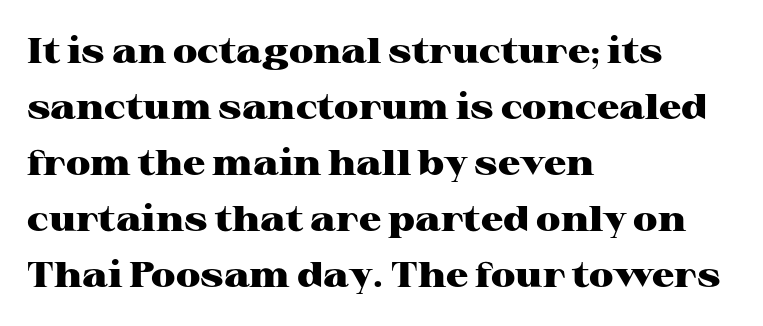
The image shows 35 px heavy, wide serif type, upright; set left-aligned, normal line spacing (1.6x), normal letter spacing, not underlined; high stroke contrast and a medium x-height.
